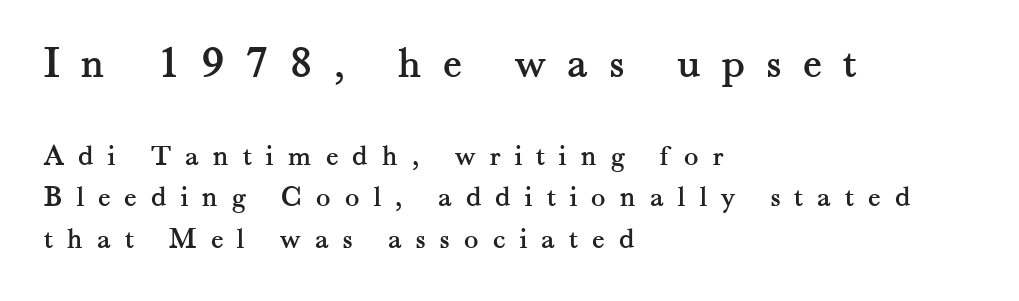
{"serif": "yes", "italic": "no", "width": "normal", "stroke_contrast": "medium", "x_height": "small", "monospaced": "no", "underline": "no", "align": "left", "line_spacing": "normal", "line_spacing_ratio": 1.39, "letter_spacing": "wide", "letter_spacing_em": 0.47, "larger_block": "first", "size_ratio": 1.5, "glyph_px": 45}
